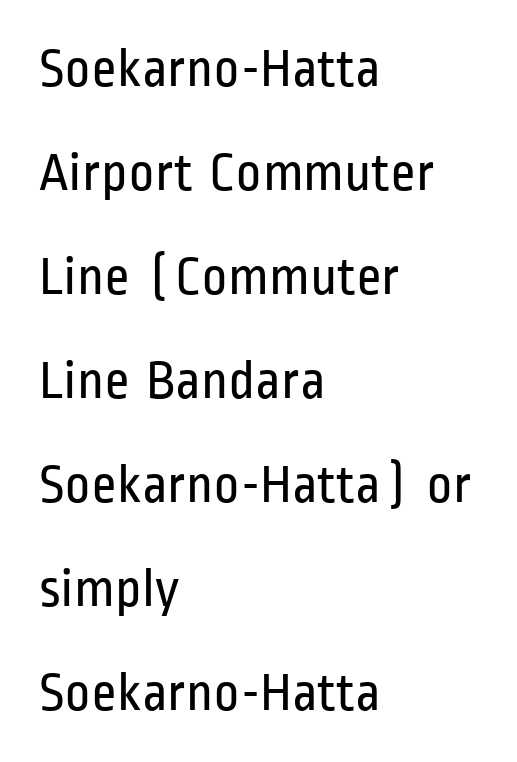
{"serif": "no", "italic": "no", "bold": "no", "weight": "regular", "width": "condensed", "stroke_contrast": "low", "x_height": "medium", "monospaced": "no", "underline": "no", "align": "left", "line_spacing_ratio": 1.89, "letter_spacing": "normal", "letter_spacing_em": 0.0, "glyph_px": 55}
